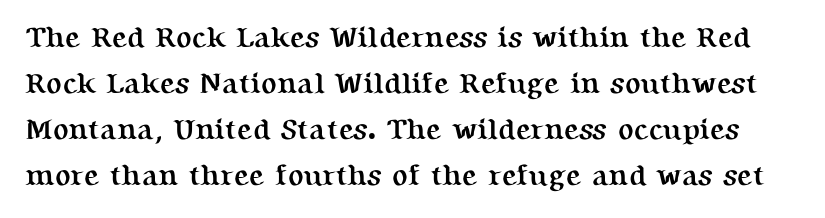
Q: Is the text bold? A: Yes.
Q: Is the text italic (slanted)? A: No, it is upright.
Q: Is the typeface a serif or a sans-serif typeface? A: Serif.
Q: Is the text underlined? A: No.
Q: Is the spacing between letters normal or unusually wide? A: Normal.
Q: Is the spacing between lines tight, normal or loose? A: Normal.
Q: Width (condensed, normal, or wide)? A: Normal.
Q: Stroke contrast? A: Medium.
Q: x-height? A: Medium.
Q: Monospaced? A: No.
